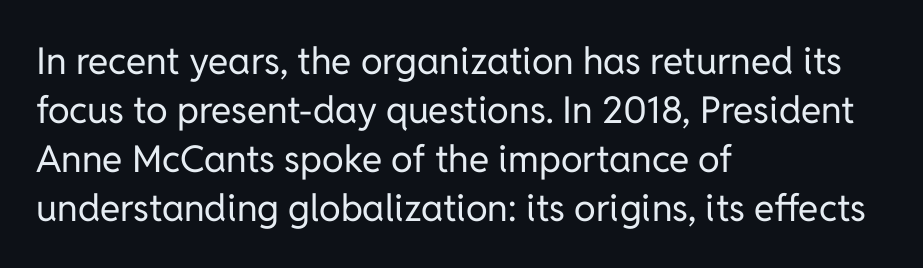
The type is set solid horizontally, with unmodified tracking. The words here are not underlined. A typesetter would call this leading conventional body-copy spacing. No heavy texture on the line: the type isn't bold. These lines are rendered in a variable-pitch font. Typographically, this falls in the sans-serif category.
